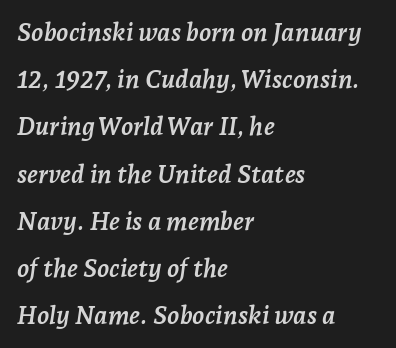
Q: Is the text bold? A: Yes.
Q: Is the text italic (slanted)? A: Yes, it leans right by about 7 degrees.
Q: Is the text underlined? A: No.
Q: How is the paragraph aligned? A: Left-aligned.
Q: Is the spacing between letters normal or unusually wide? A: Normal.
